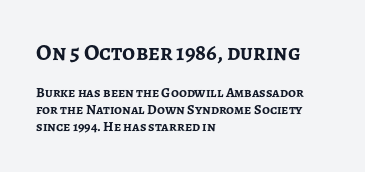
The horizontal fit of the characters is conventional and even. This is roman type, the default non-slanted kind. The paragraph has a hard left edge and a soft right edge. Is the type bold? Yes — the strokes are clearly thick and heavy. Beneath every word, the page is bare.
